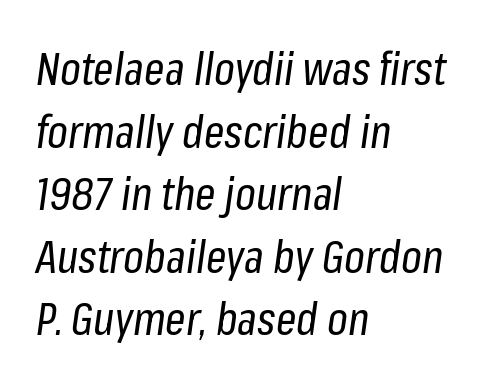
What stands out about the letter spacing? Nothing — it is the standard amount. When letters slant like this, we call the style italic. Stroke thickness stays within the range of a standard reading face or lighter. Looks like regular typesetting: each glyph gets only the width it needs.
